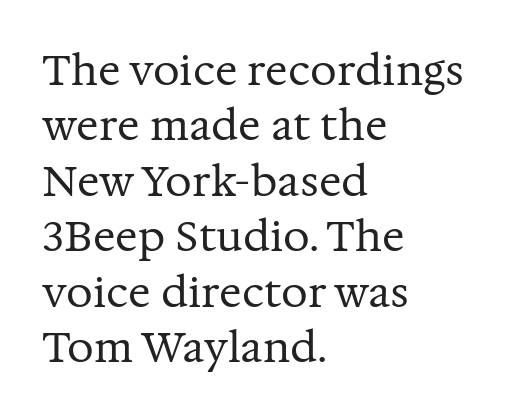
The face used here is rendered with its standard letterfit. The text was rendered using a seriffed face with decorative stroke endings. Successive baselines arrive at the customary interval. The passage shown is not underscored anywhere. One-word summary of the alignment: left.
